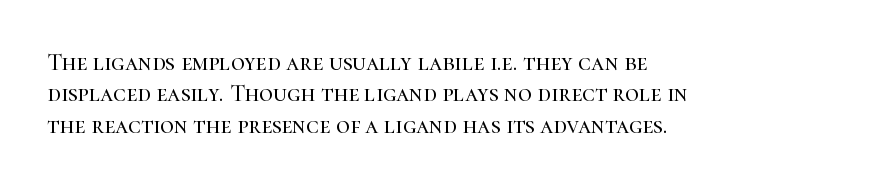
Here the glyphs are tracked normally, forming tight word shapes. Type without underlining. A roman cut, with each character standing at attention. A classic flush-left, rag-right setting is used for this passage.
